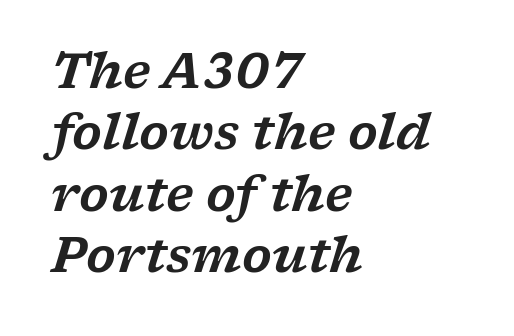
{"serif": "yes", "italic": "yes", "lean": "right", "slant_degrees": 17, "width": "wide", "stroke_contrast": "low", "x_height": "medium", "monospaced": "no", "underline": "no", "align": "left", "line_spacing": "normal", "line_spacing_ratio": 1.28, "letter_spacing": "normal", "letter_spacing_em": 0.0, "glyph_px": 48}
